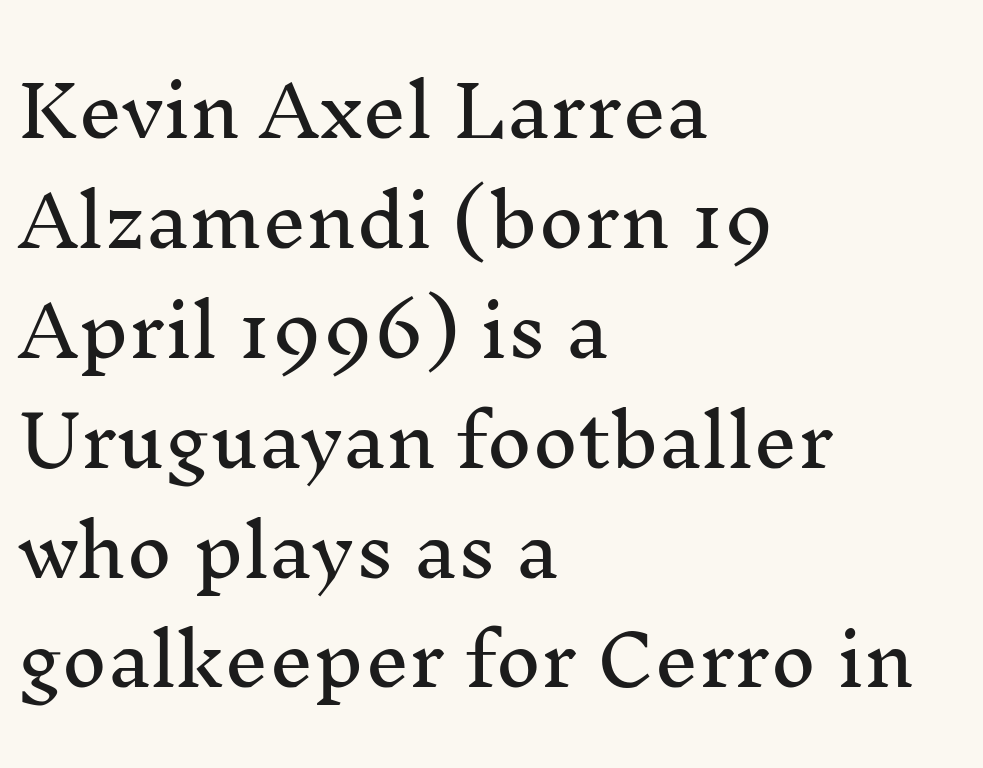
The image shows 70 px serif type, upright; set left-aligned, normal line spacing (1.57x), normal letter spacing, not underlined; medium stroke contrast and a medium x-height.
